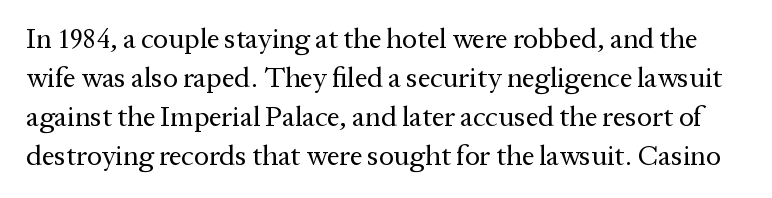
{"serif": "yes", "italic": "no", "bold": "no", "weight": "regular", "width": "normal", "stroke_contrast": "medium", "x_height": "medium", "monospaced": "no", "underline": "no", "line_spacing": "normal", "line_spacing_ratio": 1.39, "letter_spacing": "normal", "letter_spacing_em": 0.0, "glyph_px": 28}
